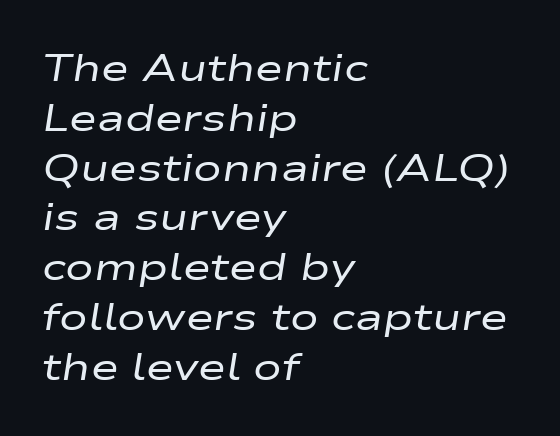
Has an underline been added? It has not. Baseline-to-baseline distance is the conventional proportion of letter height. These lines were composed using italics. Heft: none added — not bold. Compared with a centered layout, this one pins lines to the left instead. Here the designer chose a conventional face with non-uniform glyph widths.
